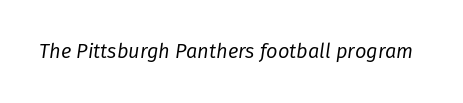
Type without underlining. This rendering leaves character spacing at its baseline value. Each stroke keeps to a modest, everyday thickness or less. There's an unmistakable incline to the writing here.
